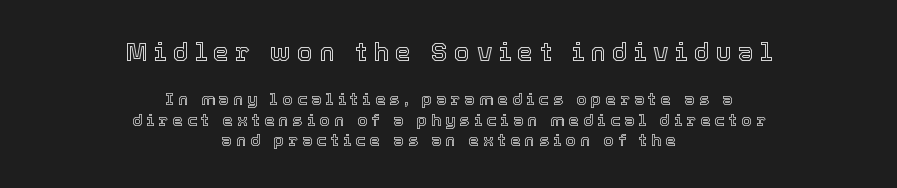
The image shows 26 px text type, upright; set centered, line spacing 1.21x, unusually wide letter spacing (+0.24 em), not underlined; the first (top) block is 1.53x larger.
